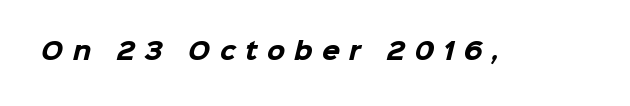
Q: Is the text bold? A: Yes.
Q: Is the text underlined? A: No.
Q: Is the spacing between letters normal or unusually wide? A: Unusually wide.
